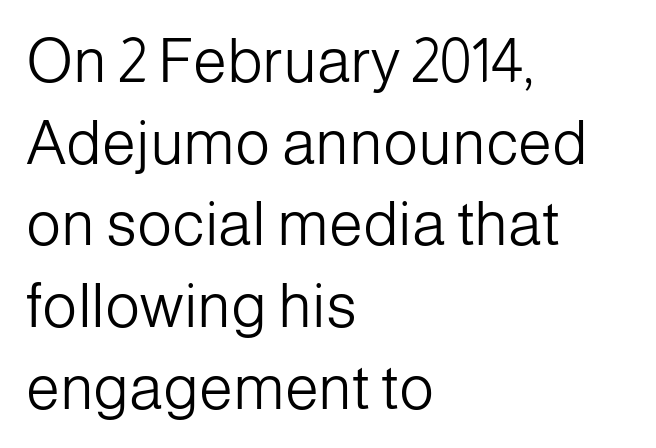
The image shows 61 px light sans-serif type, upright; set left-aligned, normal line spacing (1.34x), normal letter spacing, not underlined; low stroke contrast and a medium x-height.
